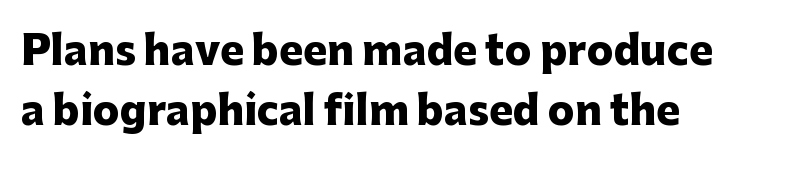
{"serif": "no", "italic": "no", "bold": "yes", "weight": "heavy", "width": "normal", "stroke_contrast": "low", "x_height": "medium", "monospaced": "no", "underline": "no", "align": "left", "line_spacing": "normal", "line_spacing_ratio": 1.49, "letter_spacing": "normal", "letter_spacing_em": 0.0, "glyph_px": 40}
